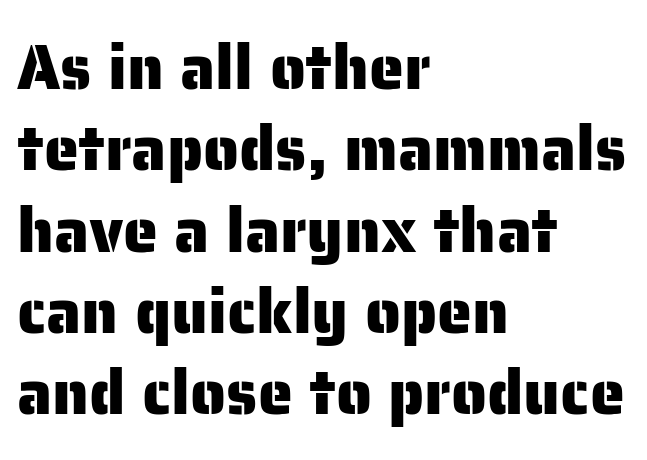
Q: Is the text italic (slanted)? A: No, it is upright.
Q: Is the typeface a serif or a sans-serif typeface? A: Sans-serif.
Q: Is the text underlined? A: No.
Q: How is the paragraph aligned? A: Left-aligned.
Q: Is the spacing between letters normal or unusually wide? A: Normal.
Q: Is the spacing between lines tight, normal or loose? A: Normal.
Q: Width (condensed, normal, or wide)? A: Normal.
Q: Stroke contrast? A: Low.
Q: x-height? A: Medium.
Q: Monospaced? A: No.
